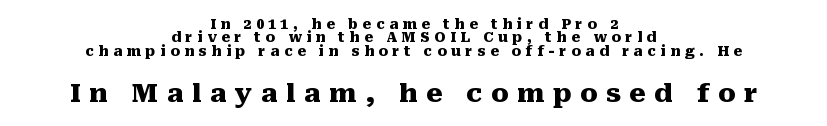
The image shows 26 px bold type, upright; set centered, tight line spacing (0.96x), unusually wide letter spacing (+0.33 em), not underlined; the second (bottom) block is 1.86x larger.
